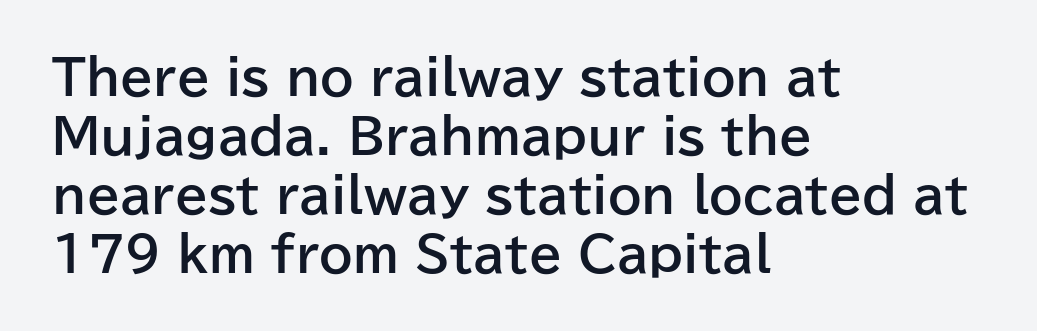
The image shows 48 px bold sans-serif type, upright; set left-aligned, line spacing 1.23x, normal letter spacing, not underlined; low stroke contrast and a medium x-height.
